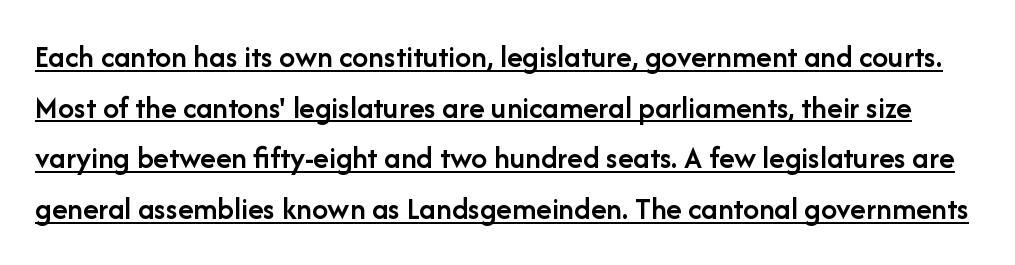
{"serif": "no", "italic": "no", "bold": "semi", "weight": "semibold", "width": "normal", "stroke_contrast": "low", "x_height": "medium", "monospaced": "no", "underline": "yes", "line_spacing": "normal", "line_spacing_ratio": 1.58, "letter_spacing": "normal", "letter_spacing_em": 0.0, "glyph_px": 32}
